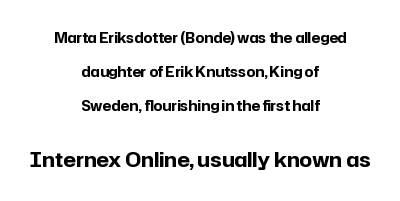
Q: Is the text bold? A: Yes.
Q: Is the text italic (slanted)? A: No, it is upright.
Q: Is the text underlined? A: No.
Q: How is the paragraph aligned? A: Centered.
Q: Is the spacing between letters normal or unusually wide? A: Normal.
Q: Is the spacing between lines tight, normal or loose? A: Loose.
Q: Which block of text is set in a larger size, the first (top) or the second (bottom)? A: The second (bottom) one.
